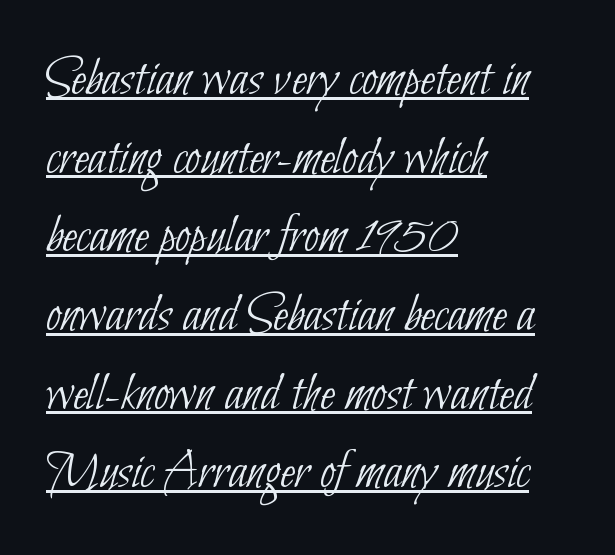
A typographer would call this underscored text. Observe the absence of serifs on each vertical stroke in this sample. Nothing unusual about the tracking: characters are spaced as the font intends. The rows are spaced the way most documents space them. Weight: not bold — regular or lighter.
